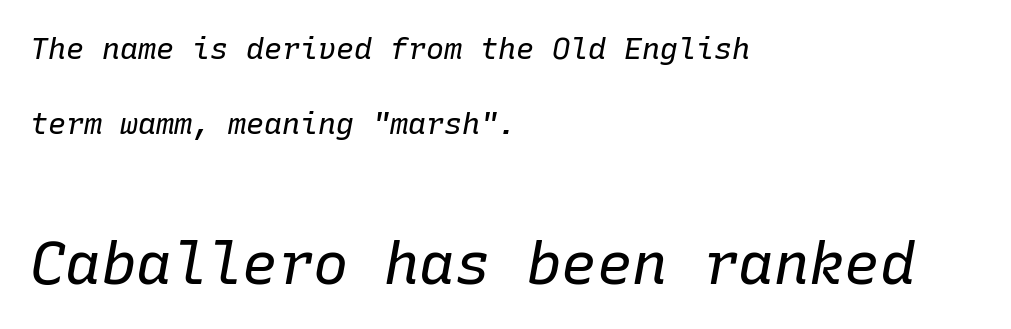
{"italic": "yes", "lean": "right", "slant_degrees": 10, "bold": "no", "weight": "regular", "width": "normal", "stroke_contrast": "low", "x_height": "medium", "monospaced": "yes", "underline": "no", "align": "left", "line_spacing": "loose", "line_spacing_ratio": 2.49, "letter_spacing": "normal", "letter_spacing_em": 0.0, "larger_block": "second", "size_ratio": 1.97, "glyph_px": 59}
